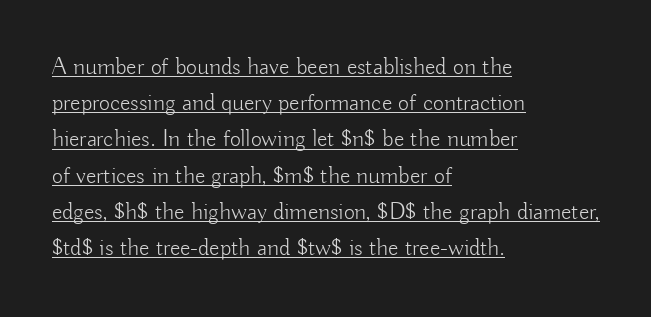
When letters stand straight like this, we call the style roman or upright. Nothing heavy about these letters — not bold at all. You can see a thin bar hugging the bottom of the glyphs. A typesetter would call this zero additional tracking. Regarding leading, the lines here are spaced in the standard way.
